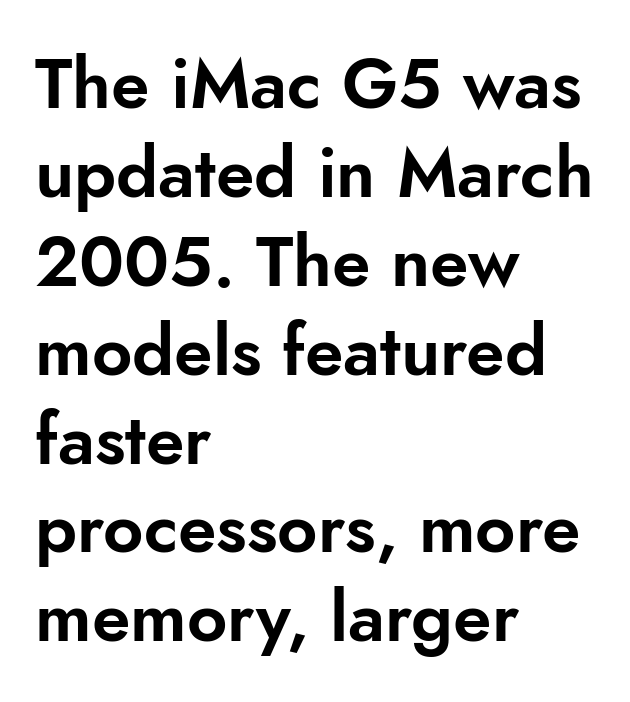
The image shows 70 px sans-serif type, upright; set left-aligned, normal line spacing (1.27x), normal letter spacing, not underlined; low stroke contrast and a small x-height.
